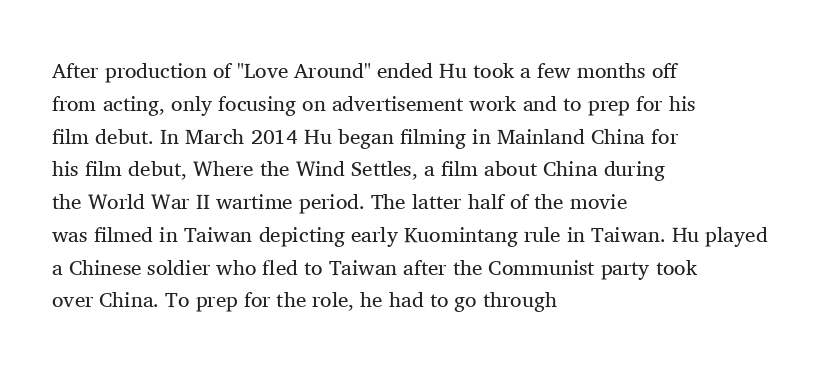
Upright lettering throughout. The rows are spaced the way most documents space them. These lines stack with their left ends in a neat column. The space beneath each line is pristine and unruled. This sample uses plain, unmodified letter spacing. Stem width sits at or under what a default text font uses.
